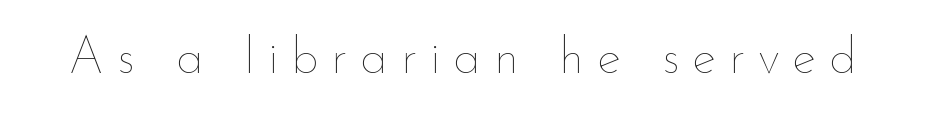
This reads as an unemphasized weight, regular at the heaviest. This is roman type, the default non-slanted kind. The type is letterspaced generously, with wide tracking. Beneath every word, the page is bare.
